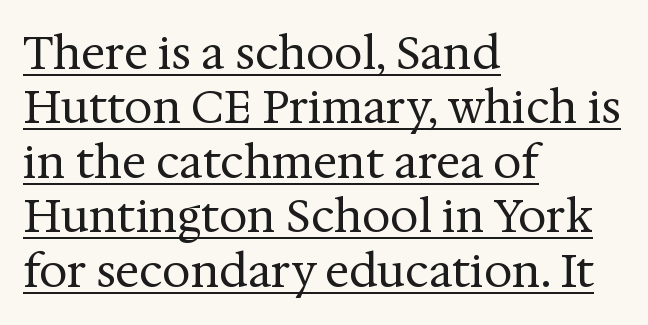
Q: Is the text bold? A: No.
Q: Is the text italic (slanted)? A: No, it is upright.
Q: Is the typeface a serif or a sans-serif typeface? A: Serif.
Q: Is the text underlined? A: Yes.
Q: How is the paragraph aligned? A: Left-aligned.
Q: Is the spacing between letters normal or unusually wide? A: Normal.
Q: Width (condensed, normal, or wide)? A: Normal.
Q: Stroke contrast? A: Medium.
Q: x-height? A: Medium.
Q: Monospaced? A: No.
